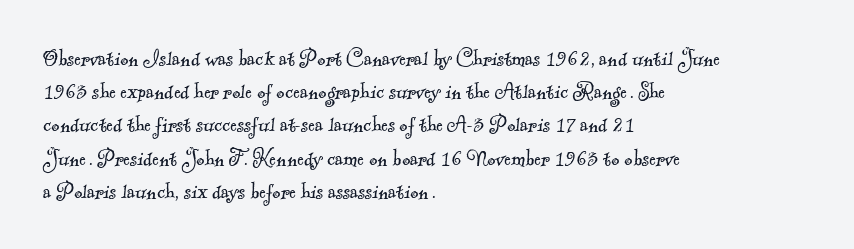
The image shows 25 px text type; set left-aligned, normal line spacing (1.33x), normal letter spacing, not underlined.
